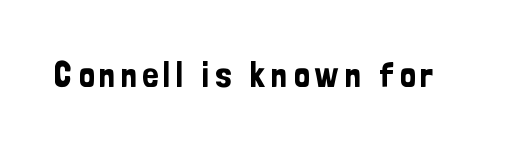
{"serif": "no", "italic": "no", "width": "condensed", "stroke_contrast": "low", "x_height": "medium", "monospaced": "no", "underline": "no", "glyph_px": 35}
